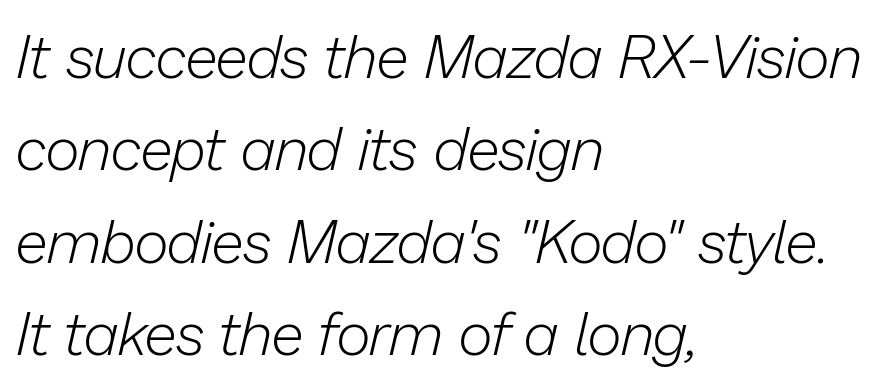
Q: Is the text bold? A: No.
Q: Is the text italic (slanted)? A: Yes, it leans right by about 13 degrees.
Q: Is the text underlined? A: No.
Q: How is the paragraph aligned? A: Left-aligned.
Q: Is the spacing between letters normal or unusually wide? A: Normal.
Q: Is the spacing between lines tight, normal or loose? A: Normal.
Q: Width (condensed, normal, or wide)? A: Normal.
Q: Stroke contrast? A: Low.
Q: x-height? A: Medium.
Q: Monospaced? A: No.
